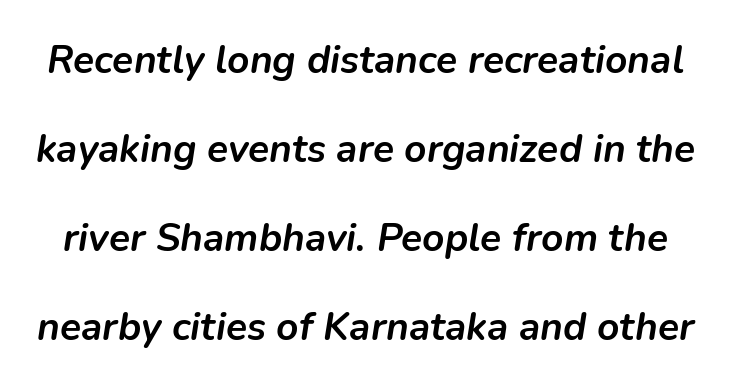
Q: Is the text bold? A: Yes.
Q: Is the text italic (slanted)? A: Yes, it leans right by about 9 degrees.
Q: Is the text underlined? A: No.
Q: Is the spacing between letters normal or unusually wide? A: Normal.
Q: Is the spacing between lines tight, normal or loose? A: Loose.
Q: Width (condensed, normal, or wide)? A: Normal.
Q: Stroke contrast? A: Low.
Q: x-height? A: Medium.
Q: Monospaced? A: No.
